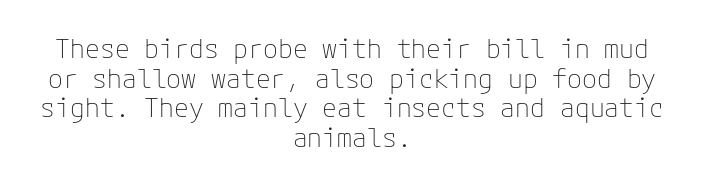
{"italic": "no", "bold": "no", "underline": "no", "align": "center", "line_spacing": "tight", "line_spacing_ratio": 1.1, "letter_spacing": "normal", "letter_spacing_em": 0.0, "glyph_px": 27}
